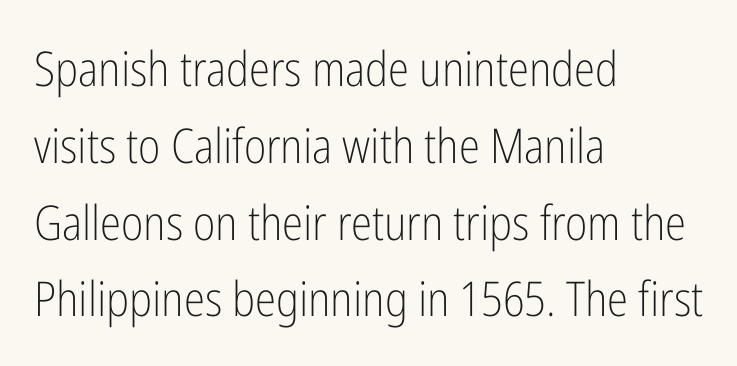
The words here are not underlined. The face used here is rendered with its standard letterfit. Typographically, this falls in the sans-serif category. The passage shown stacks its lines at a standard gap.
